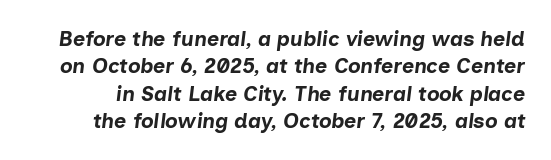
Q: Is the text bold? A: Yes.
Q: Is the text italic (slanted)? A: Yes, it leans right by about 7 degrees.
Q: Is the text underlined? A: No.
Q: Is the spacing between letters normal or unusually wide? A: Normal.
Q: Is the spacing between lines tight, normal or loose? A: Normal.
